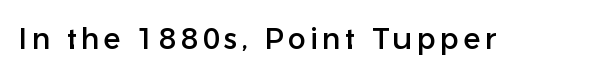
The designer went with a sans here, leaving each stem footless. A clean baseline with only descenders dipping below it. Does the lettering tilt? It doesn't — this is upright. Note the varied advance widths — an 'i' is clearly narrower than an 'm'.
